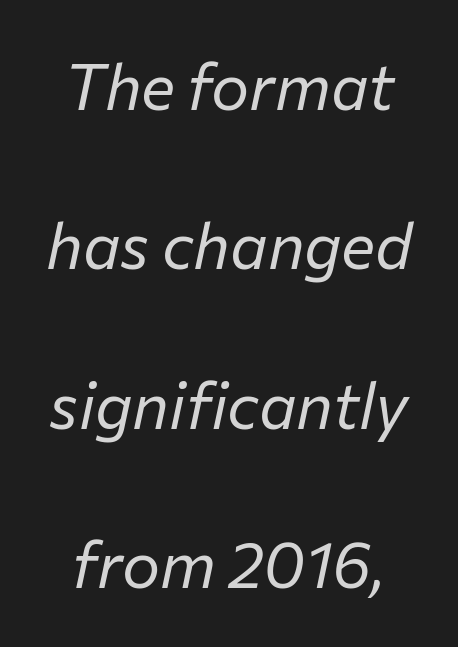
Q: Is the text bold? A: No.
Q: Is the text italic (slanted)? A: Yes, it leans right by about 12 degrees.
Q: Is the text underlined? A: No.
Q: Is the spacing between letters normal or unusually wide? A: Normal.
Q: Is the spacing between lines tight, normal or loose? A: Loose.
Q: Width (condensed, normal, or wide)? A: Normal.
Q: Stroke contrast? A: Low.
Q: x-height? A: Medium.
Q: Monospaced? A: No.
